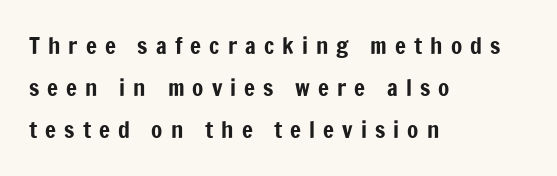
The image shows 23 px text type, upright; set left-aligned, line spacing 1.83x, unusually wide letter spacing (+0.35 em), not underlined.
